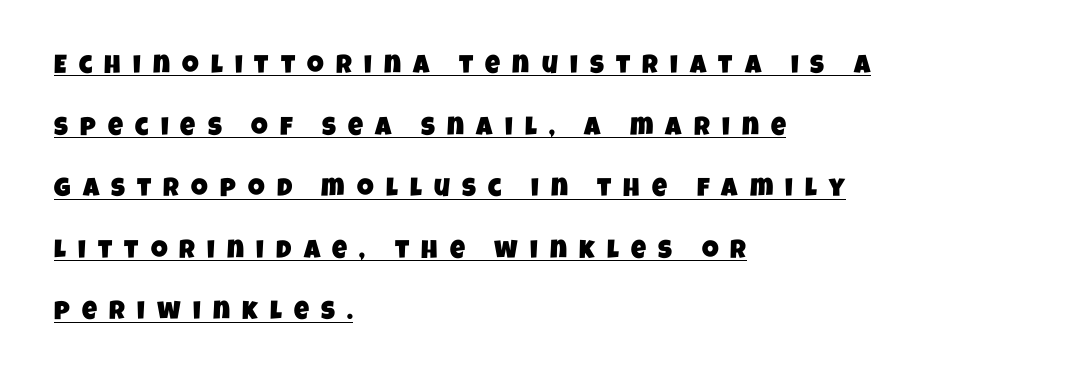
The image shows 26 px text type; set left-aligned, loose line spacing (2.37x), unusually wide letter spacing (+0.47 em), underlined.
